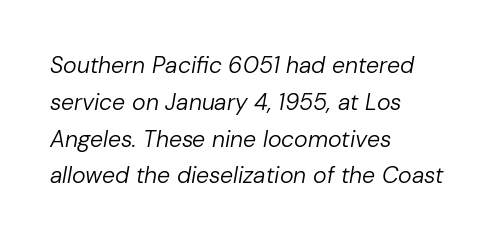
The image shows 23 px text type, italic (leaning right); set left-aligned, normal line spacing (1.6x), normal letter spacing, not underlined.
